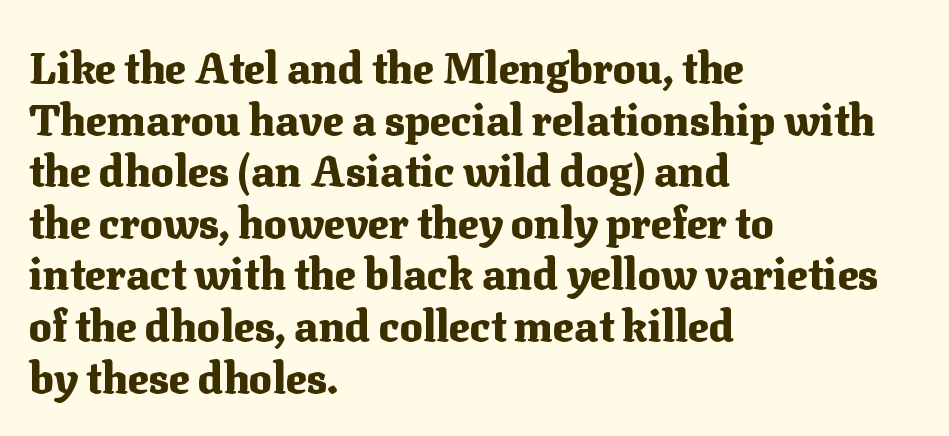
The image shows 43 px heavy serif type, upright; set left-aligned, line spacing 1.2x, normal letter spacing, not underlined; medium stroke contrast and a medium x-height.
